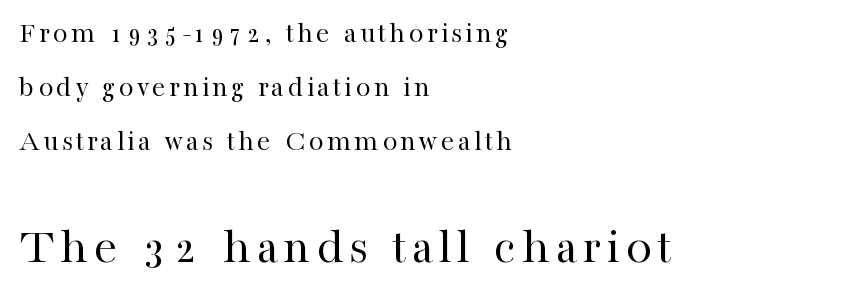
This rendering employs a face with finishing strokes, i.e., a serif. The rag falls on the right side of this text block. No word sits above an underline. Ordinary non-slanted type is in use. The face used here is proportionally spaced, like ordinary book or web type.
